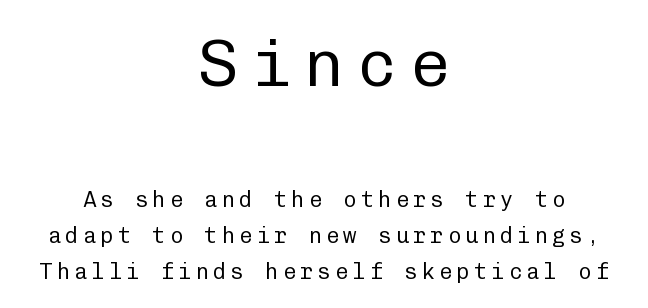
What's the leading like? Ordinary, nothing unusual. Casual observation: everything's sitting right in the middle. Note: no serifs on the glyphs. This layout puts the oversized block above and the modest block below. Stroke thickness stays within the range of a standard reading face or lighter. The foot of each line stays bare and open.
